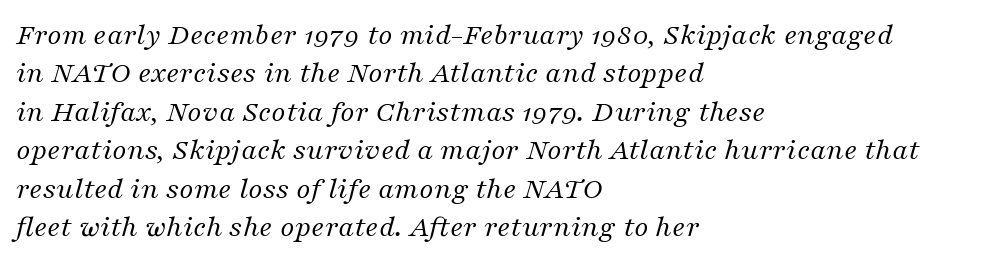
Q: Is the text bold? A: No.
Q: Is the text italic (slanted)? A: Yes, it leans right by about 16 degrees.
Q: Is the typeface a serif or a sans-serif typeface? A: Serif.
Q: Is the text underlined? A: No.
Q: How is the paragraph aligned? A: Left-aligned.
Q: Is the spacing between letters normal or unusually wide? A: Normal.
Q: Width (condensed, normal, or wide)? A: Normal.
Q: Stroke contrast? A: Medium.
Q: x-height? A: Medium.
Q: Monospaced? A: No.
